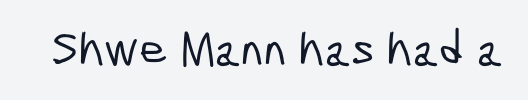
{"serif": "no", "width": "condensed", "stroke_contrast": "low", "x_height": "medium", "monospaced": "no", "underline": "no", "letter_spacing": "normal", "letter_spacing_em": 0.0, "glyph_px": 49}
